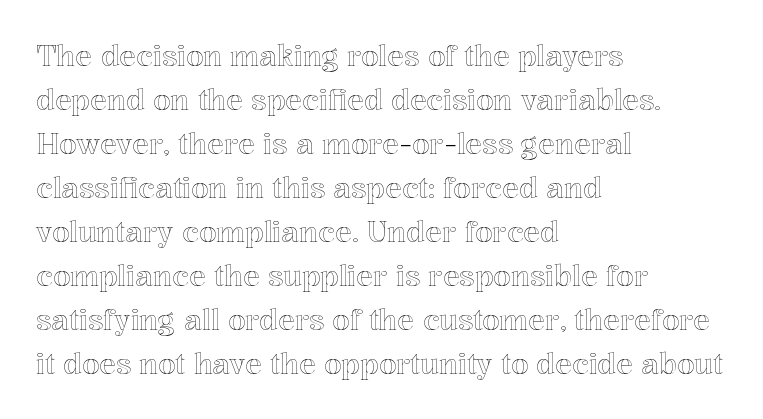
{"italic": "no", "width": "normal", "x_height": "medium", "monospaced": "no", "underline": "no", "align": "left", "line_spacing": "normal", "line_spacing_ratio": 1.57, "letter_spacing": "normal", "letter_spacing_em": 0.0, "glyph_px": 28}
